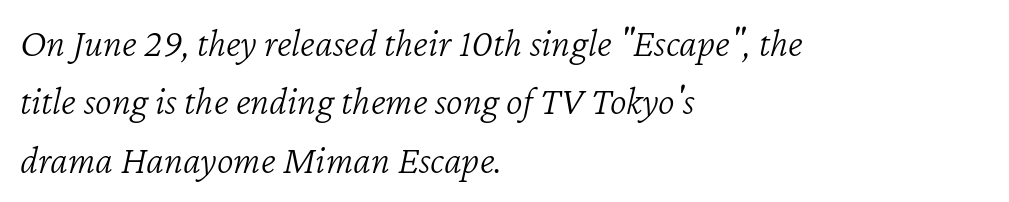
{"italic": "yes", "lean": "right", "slant_degrees": 12, "bold": "no", "weight": "light", "width": "normal", "stroke_contrast": "low", "x_height": "medium", "monospaced": "no", "underline": "no", "align": "left", "line_spacing": "normal", "line_spacing_ratio": 1.46, "letter_spacing": "normal", "letter_spacing_em": 0.0, "glyph_px": 40}
